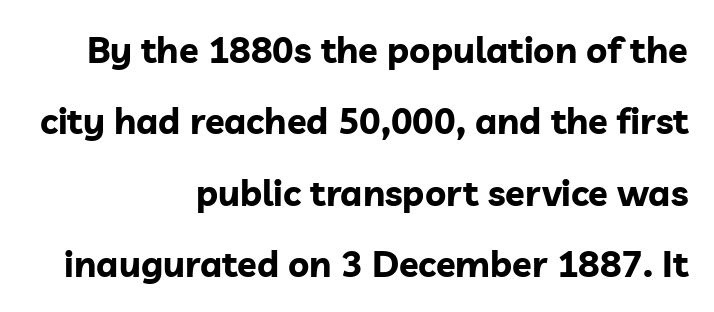
{"serif": "no", "italic": "no", "bold": "yes", "weight": "bold", "width": "normal", "stroke_contrast": "low", "x_height": "medium", "monospaced": "no", "underline": "no", "align": "right", "line_spacing": "loose", "line_spacing_ratio": 1.98, "letter_spacing": "normal", "letter_spacing_em": 0.0, "glyph_px": 36}
